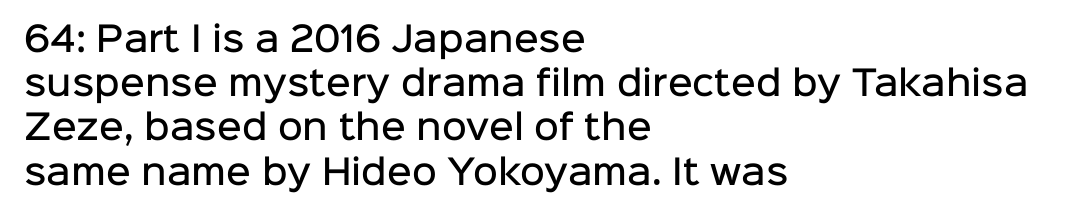
Q: Is the text bold? A: Semi-bold.
Q: Is the text italic (slanted)? A: No, it is upright.
Q: Is the typeface a serif or a sans-serif typeface? A: Sans-serif.
Q: Is the text underlined? A: No.
Q: How is the paragraph aligned? A: Left-aligned.
Q: Is the spacing between letters normal or unusually wide? A: Normal.
Q: Is the spacing between lines tight, normal or loose? A: Normal.
Q: Width (condensed, normal, or wide)? A: Normal.
Q: Stroke contrast? A: Low.
Q: x-height? A: Medium.
Q: Monospaced? A: No.
